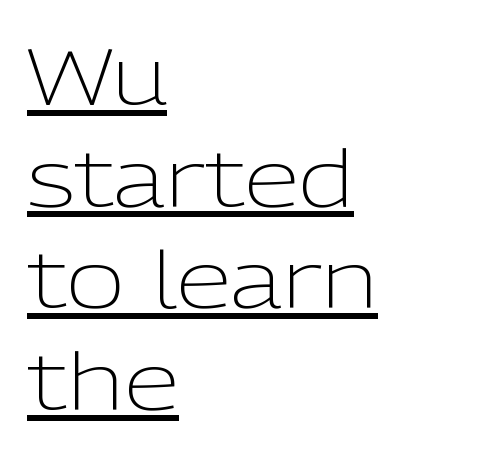
The image shows 80 px light sans-serif type, upright; set left-aligned, normal line spacing (1.27x), normal letter spacing, underlined; low stroke contrast and a medium x-height.
